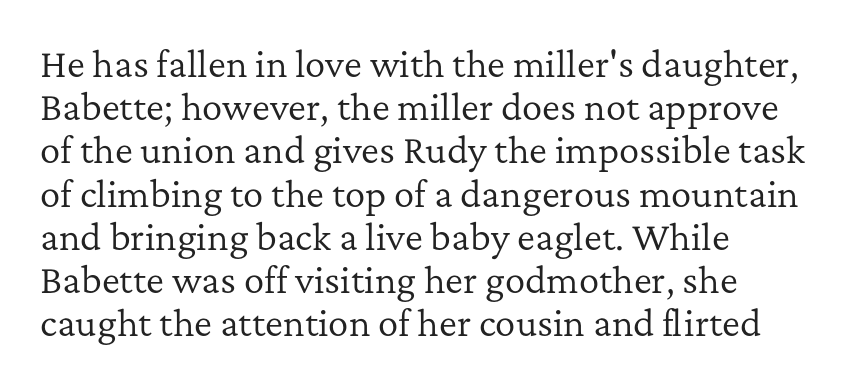
{"serif": "yes", "italic": "no", "bold": "no", "weight": "regular", "width": "normal", "stroke_contrast": "low", "x_height": "medium", "monospaced": "no", "underline": "no", "align": "left", "line_spacing": "normal", "line_spacing_ratio": 1.27, "letter_spacing": "normal", "letter_spacing_em": 0.0, "glyph_px": 34}
